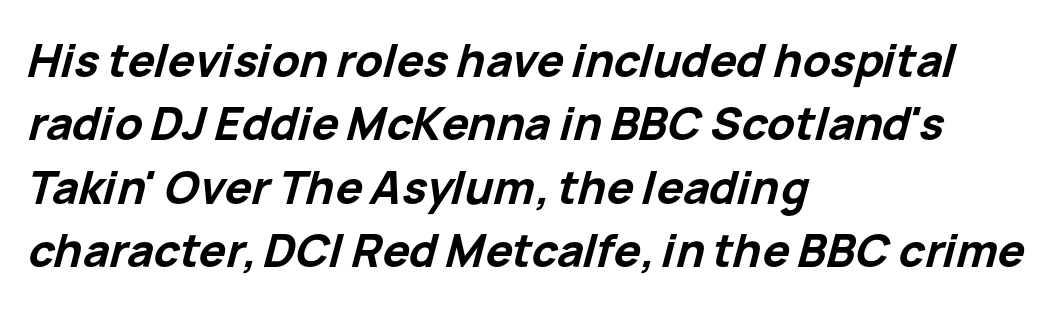
{"italic": "yes", "lean": "right", "slant_degrees": 15, "bold": "yes", "weight": "bold", "width": "normal", "stroke_contrast": "low", "x_height": "medium", "monospaced": "no", "underline": "no", "align": "left", "line_spacing": "normal", "line_spacing_ratio": 1.41, "letter_spacing": "normal", "letter_spacing_em": 0.0, "glyph_px": 45}
